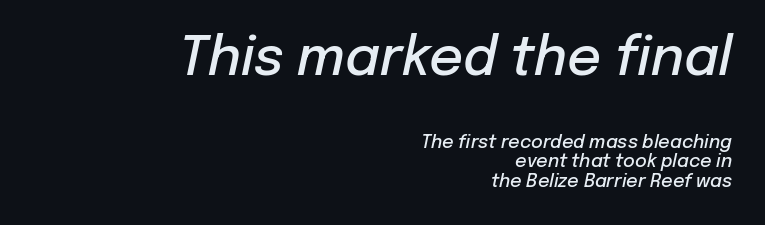
The rendering shrinks the type as you move from the upper chunk to the lower. Line spacing here is tight. Italic: yes, the glyphs are oblique. Standard letterfit; no display-style spreading of the glyphs.
